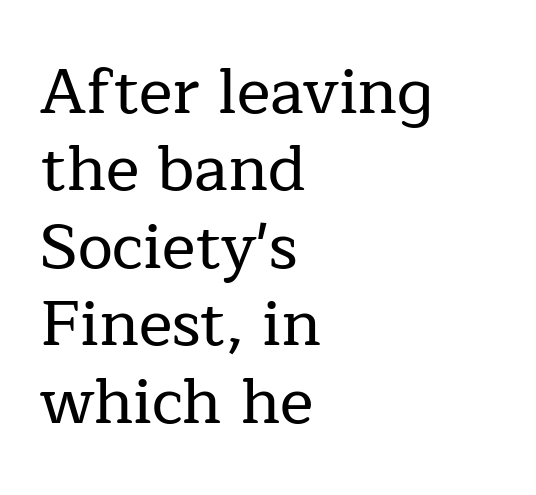
{"serif": "yes", "italic": "no", "width": "normal", "stroke_contrast": "low", "x_height": "medium", "monospaced": "no", "underline": "no", "align": "left", "line_spacing_ratio": 1.23, "letter_spacing": "normal", "letter_spacing_em": 0.0, "glyph_px": 63}
